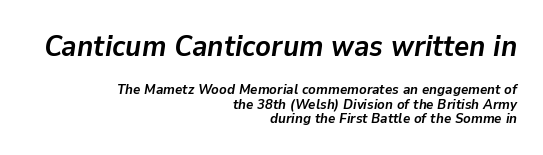
Q: Is the text bold? A: Yes.
Q: Is the text italic (slanted)? A: Yes, it leans right by about 9 degrees.
Q: Is the text underlined? A: No.
Q: How is the paragraph aligned? A: Right-aligned.
Q: Is the spacing between letters normal or unusually wide? A: Normal.
Q: Is the spacing between lines tight, normal or loose? A: Tight.
Q: Which block of text is set in a larger size, the first (top) or the second (bottom)? A: The first (top) one.
Q: Width (condensed, normal, or wide)? A: Normal.
Q: Stroke contrast? A: Low.
Q: x-height? A: Medium.
Q: Monospaced? A: No.
